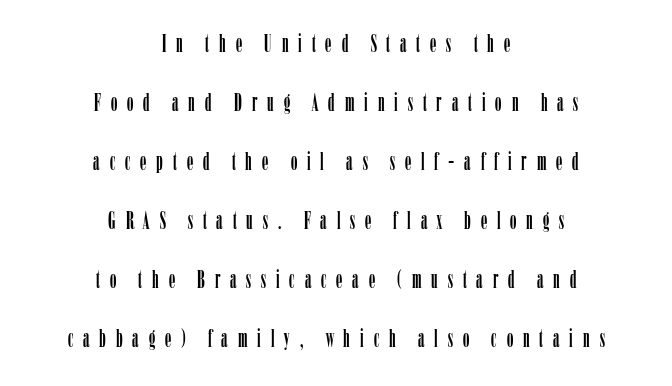
Decoration check: the copy has no underline. The letters stand straight up with perfectly vertical stems. The whitespace from short lines is split evenly between both sides. Display-style spreading of the glyphs; the letterfit is very open. Interline gaps are noticeably wide in this sample.
